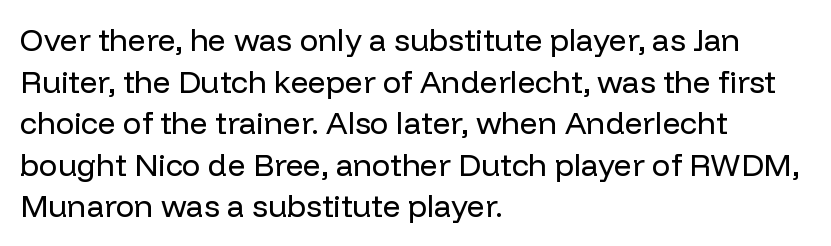
Q: Is the text bold? A: No.
Q: Is the text italic (slanted)? A: No, it is upright.
Q: Is the typeface a serif or a sans-serif typeface? A: Sans-serif.
Q: Is the text underlined? A: No.
Q: How is the paragraph aligned? A: Left-aligned.
Q: Is the spacing between letters normal or unusually wide? A: Normal.
Q: Is the spacing between lines tight, normal or loose? A: Normal.
Q: Width (condensed, normal, or wide)? A: Normal.
Q: Stroke contrast? A: Low.
Q: x-height? A: Medium.
Q: Monospaced? A: No.
